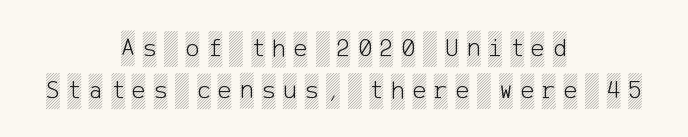
Q: Is the text italic (slanted)? A: No, it is upright.
Q: Is the text underlined? A: No.
Q: How is the paragraph aligned? A: Centered.
Q: Is the spacing between letters normal or unusually wide? A: Unusually wide.
Q: Is the spacing between lines tight, normal or loose? A: Normal.
